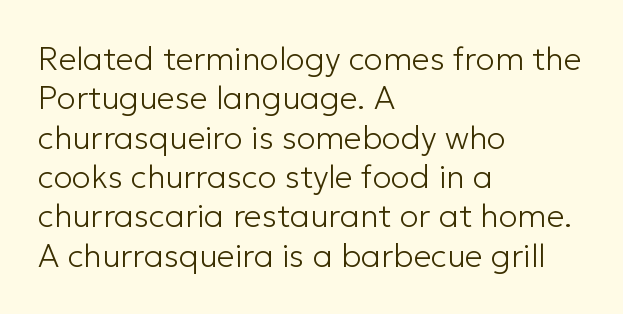
The image shows 32 px light sans-serif type, upright; set left-aligned, line spacing 1.23x, normal letter spacing, not underlined; low stroke contrast and a medium x-height.
